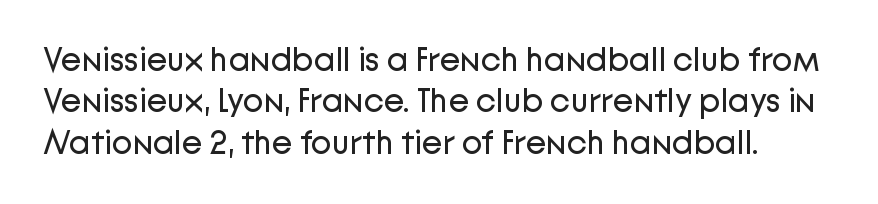
Looks like regular typesetting: each glyph gets only the width it needs. Weight class: somewhere from thin through regular. You can tell it's not italic because the verticals are truly vertical. The characters display no serif detailing; their extremities are plain. No extra tracking has been applied to these lines.
